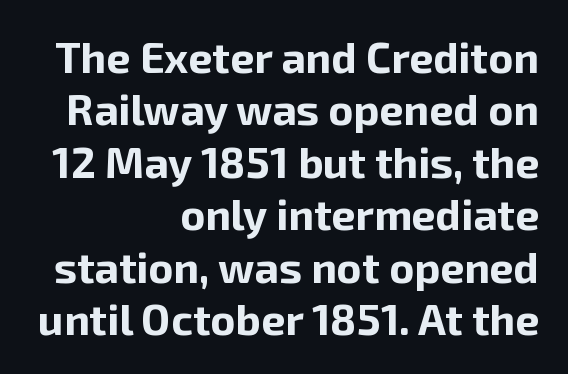
{"serif": "no", "italic": "no", "bold": "yes", "weight": "bold", "width": "normal", "stroke_contrast": "low", "x_height": "medium", "monospaced": "no", "underline": "no", "align": "right", "line_spacing_ratio": 1.22, "letter_spacing": "normal", "letter_spacing_em": 0.0, "glyph_px": 43}
